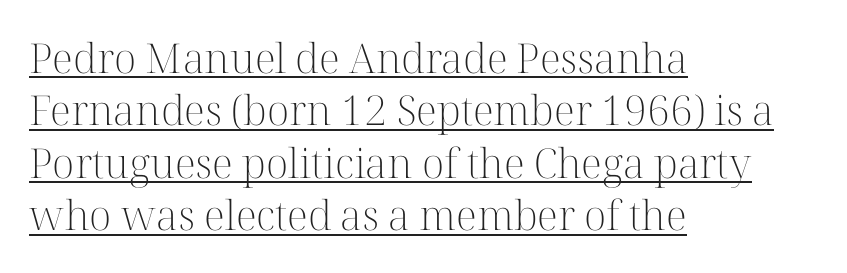
Q: Is the text bold? A: No.
Q: Is the text italic (slanted)? A: No, it is upright.
Q: Is the typeface a serif or a sans-serif typeface? A: Serif.
Q: Is the text underlined? A: Yes.
Q: How is the paragraph aligned? A: Left-aligned.
Q: Is the spacing between letters normal or unusually wide? A: Normal.
Q: Is the spacing between lines tight, normal or loose? A: Normal.
Q: Width (condensed, normal, or wide)? A: Normal.
Q: Stroke contrast? A: High.
Q: x-height? A: Medium.
Q: Monospaced? A: No.
